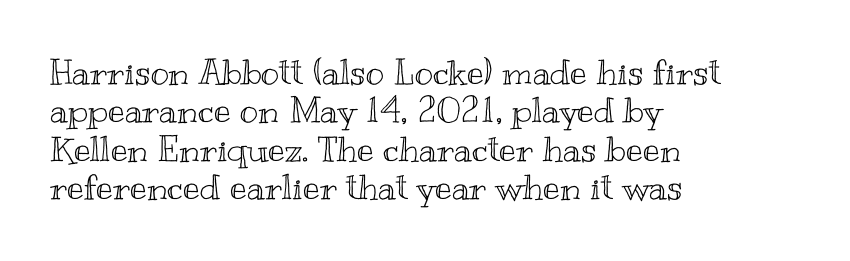
Q: Is the text italic (slanted)? A: No, it is upright.
Q: Is the text underlined? A: No.
Q: How is the paragraph aligned? A: Left-aligned.
Q: Is the spacing between letters normal or unusually wide? A: Normal.
Q: Is the spacing between lines tight, normal or loose? A: Tight.
Q: Width (condensed, normal, or wide)? A: Wide.
Q: x-height? A: Small.
Q: Monospaced? A: No.
